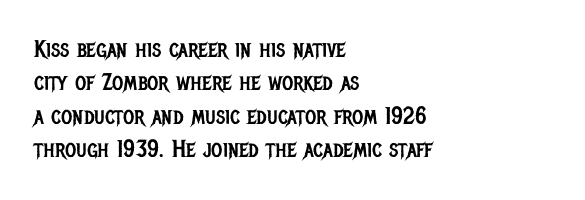
The image shows 24 px text type, upright; set left-aligned, normal line spacing (1.39x), normal letter spacing, not underlined.
